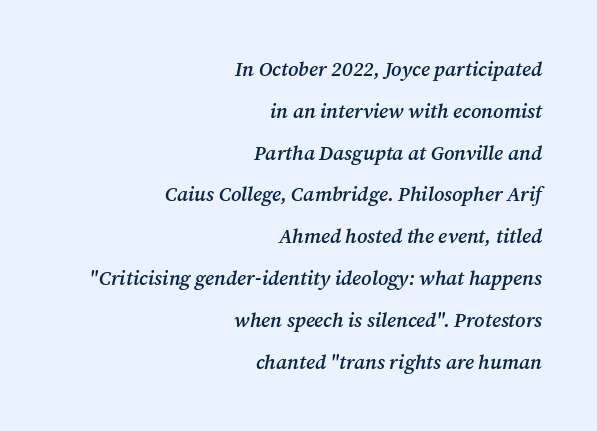
{"italic": "yes", "lean": "right", "slant_degrees": 12, "bold": "semi", "underline": "no", "align": "right", "line_spacing": "loose", "line_spacing_ratio": 2.09, "letter_spacing": "normal", "letter_spacing_em": 0.0, "glyph_px": 20}
